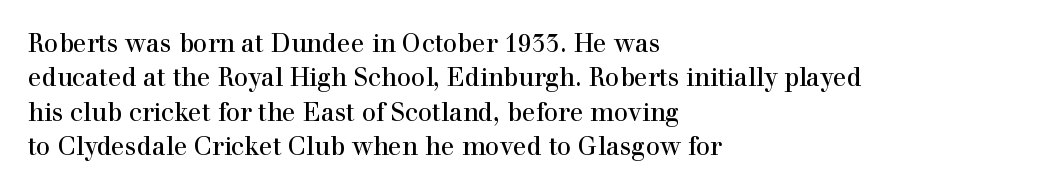
The image shows 25 px text type, upright; set left-aligned, normal line spacing (1.38x), normal letter spacing, not underlined.
